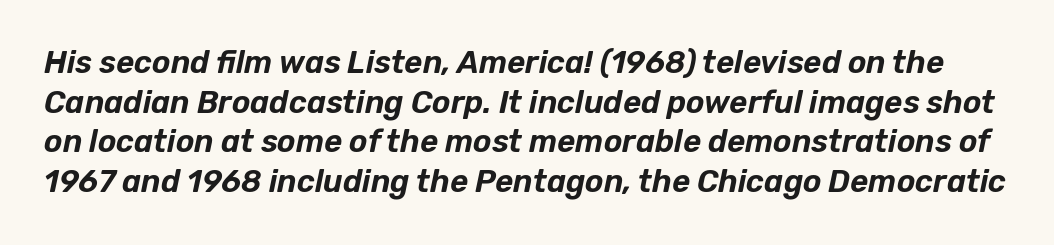
Q: Is the text italic (slanted)? A: Yes, it leans right by about 12 degrees.
Q: Is the text underlined? A: No.
Q: Is the spacing between letters normal or unusually wide? A: Normal.
Q: Is the spacing between lines tight, normal or loose? A: Normal.
Q: Width (condensed, normal, or wide)? A: Normal.
Q: Stroke contrast? A: Low.
Q: x-height? A: Medium.
Q: Monospaced? A: No.
